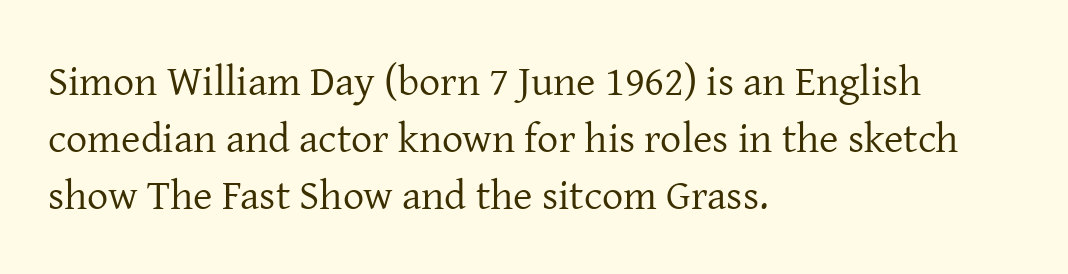
Observe the ordinary spacing: letters are neighbours, not strangers. Normally led — the rows are evenly, conventionally spaced. Letters rest on an invisible, unmarked baseline. The letters advance in unequal steps, a hallmark of proportional type. Do the letters lean? They stand straight. Classification — serif.
